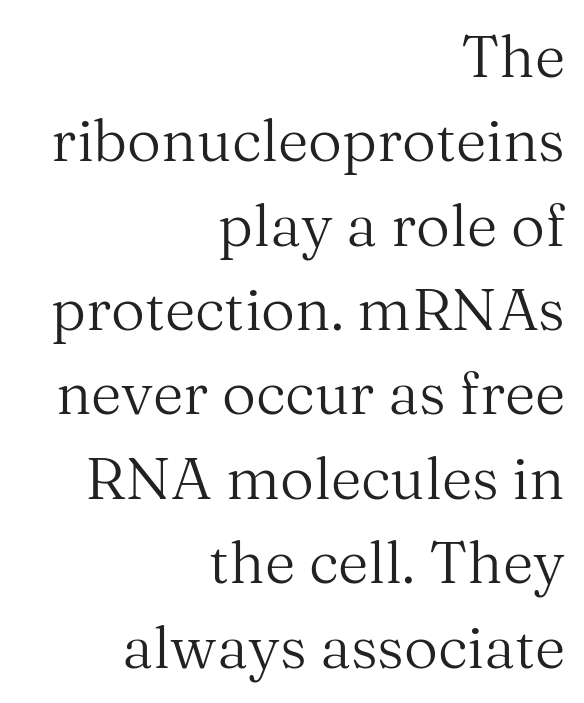
{"serif": "yes", "italic": "no", "bold": "no", "weight": "regular", "width": "normal", "stroke_contrast": "medium", "x_height": "medium", "monospaced": "no", "underline": "no", "align": "right", "line_spacing": "normal", "line_spacing_ratio": 1.43, "letter_spacing": "normal", "letter_spacing_em": 0.0, "glyph_px": 59}
